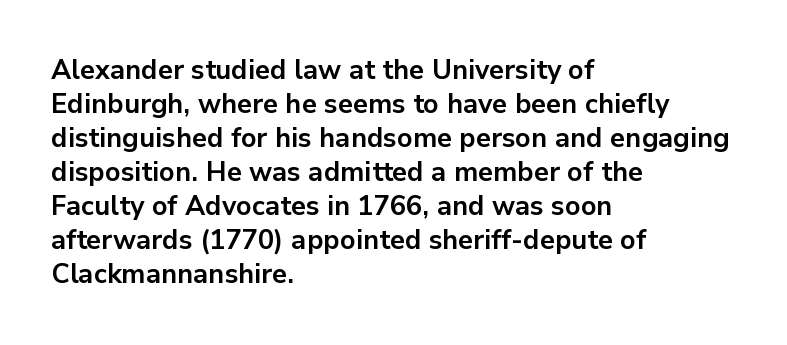
{"italic": "no", "bold": "yes", "underline": "no", "align": "left", "line_spacing": "normal", "line_spacing_ratio": 1.26, "letter_spacing": "normal", "letter_spacing_em": 0.0, "glyph_px": 27}
